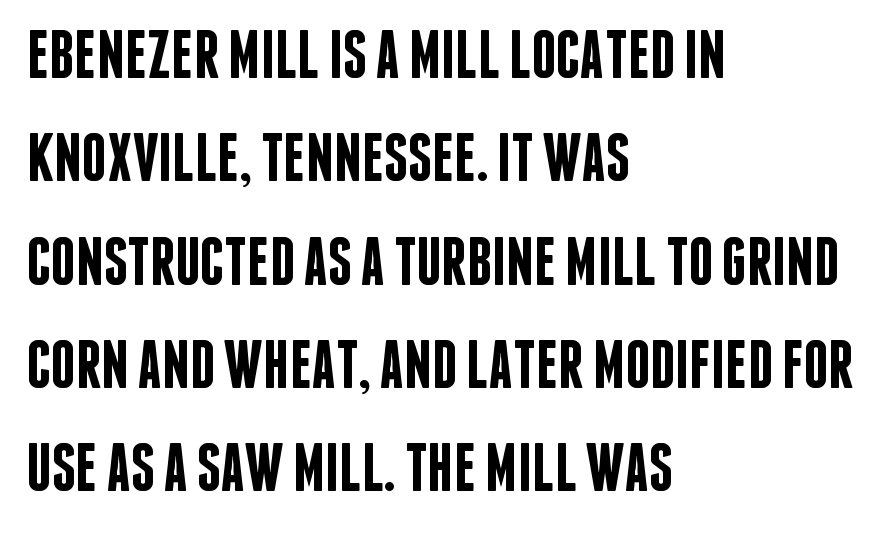
The image shows 68 px semibold, condensed sans-serif type, upright; set left-aligned, normal line spacing (1.52x), normal letter spacing, not underlined; low stroke contrast and a large x-height.
